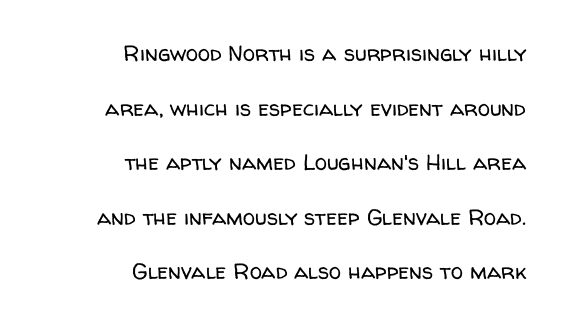
{"italic": "no", "bold": "no", "underline": "no", "align": "right", "line_spacing": "loose", "line_spacing_ratio": 2.48, "letter_spacing": "normal", "letter_spacing_em": 0.0, "glyph_px": 22}
